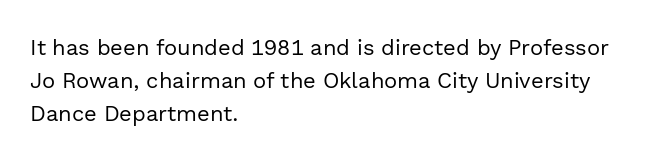
The image shows 22 px text type, upright; set left-aligned, normal line spacing (1.5x), normal letter spacing, not underlined.
